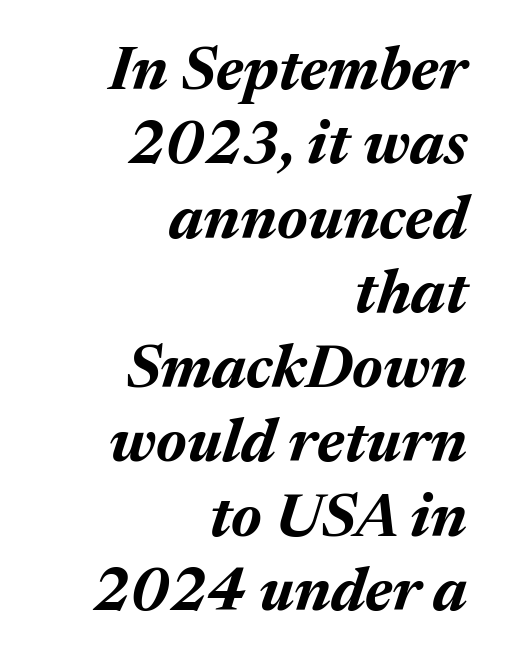
The image shows 61 px bold type, italic (leaning right); set right-aligned, line spacing 1.22x, normal letter spacing, not underlined; medium stroke contrast and a medium x-height.
